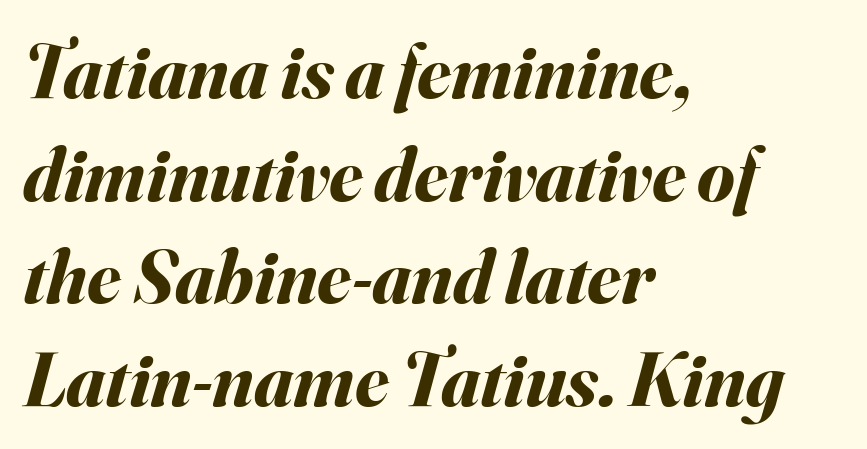
{"italic": "yes", "lean": "right", "slant_degrees": 16, "bold": "yes", "weight": "bold", "width": "normal", "stroke_contrast": "medium", "x_height": "small", "monospaced": "no", "underline": "no", "align": "left", "line_spacing": "normal", "line_spacing_ratio": 1.35, "letter_spacing": "normal", "letter_spacing_em": 0.0, "glyph_px": 76}
